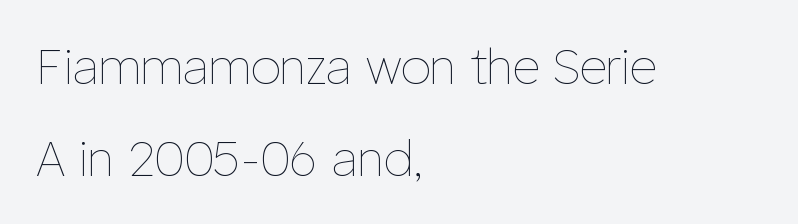
Q: Is the text bold? A: No.
Q: Is the text italic (slanted)? A: No, it is upright.
Q: Is the text underlined? A: No.
Q: How is the paragraph aligned? A: Left-aligned.
Q: Is the spacing between letters normal or unusually wide? A: Normal.
Q: Is the spacing between lines tight, normal or loose? A: Loose.
Q: Width (condensed, normal, or wide)? A: Normal.
Q: Stroke contrast? A: Low.
Q: x-height? A: Medium.
Q: Monospaced? A: No.
